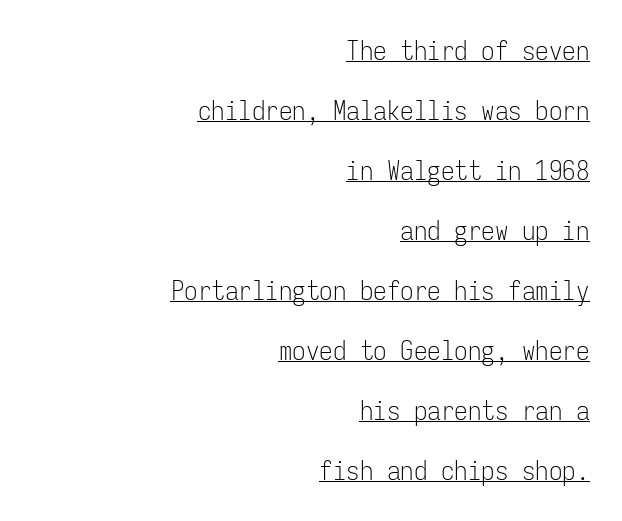
Q: Is the text bold? A: No.
Q: Is the text italic (slanted)? A: No, it is upright.
Q: Is the text underlined? A: Yes.
Q: How is the paragraph aligned? A: Right-aligned.
Q: Is the spacing between letters normal or unusually wide? A: Normal.
Q: Is the spacing between lines tight, normal or loose? A: Loose.
